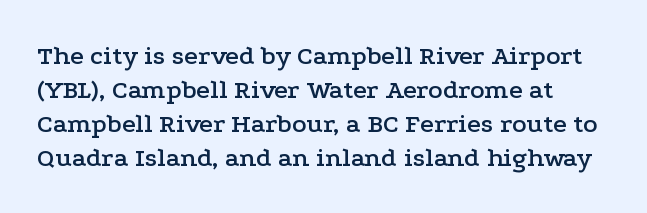
The image shows 27 px text type, upright; set normal line spacing (1.26x), normal letter spacing, not underlined.
